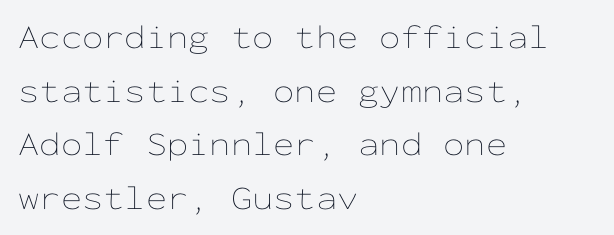
Which margin do the lines hug? The left one — the right edge is uneven. Ink coverage per letter is moderate at most. The block of text has a typical density, with ordinary space between rows. A typesetter would call this monospace, since all characters share one set width.
